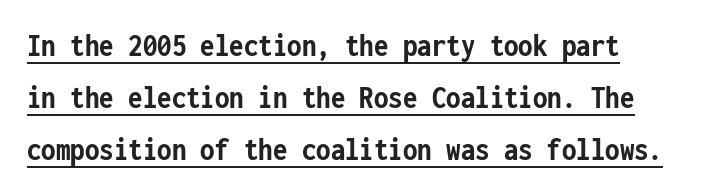
Q: Is the text bold? A: Yes.
Q: Is the text italic (slanted)? A: No, it is upright.
Q: Is the typeface a serif or a sans-serif typeface? A: Sans-serif.
Q: Is the text underlined? A: Yes.
Q: Is the spacing between letters normal or unusually wide? A: Normal.
Q: Is the spacing between lines tight, normal or loose? A: Normal.
Q: Width (condensed, normal, or wide)? A: Condensed.
Q: Stroke contrast? A: Low.
Q: x-height? A: Medium.
Q: Monospaced? A: Yes.
